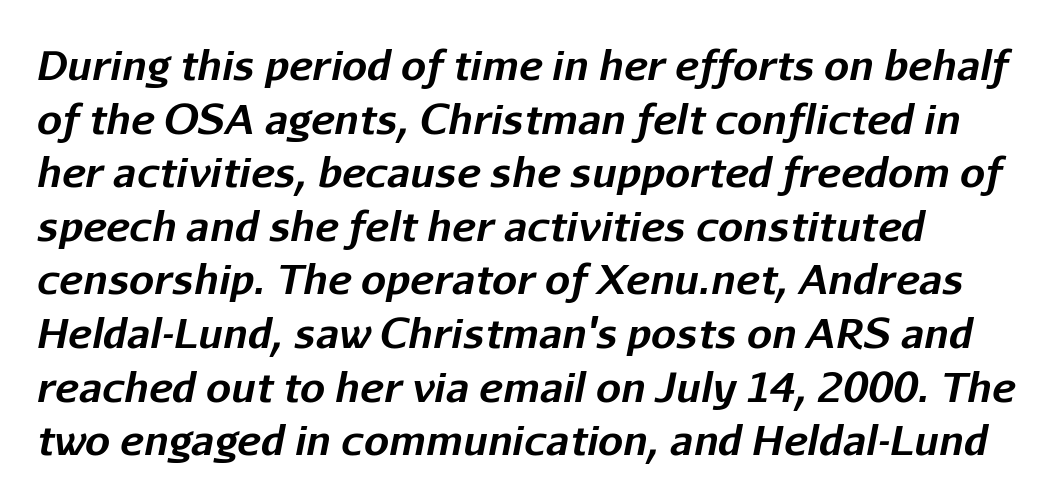
{"italic": "yes", "lean": "right", "slant_degrees": 11, "bold": "yes", "weight": "bold", "width": "normal", "stroke_contrast": "low", "x_height": "medium", "monospaced": "no", "underline": "no", "line_spacing": "normal", "line_spacing_ratio": 1.34, "letter_spacing": "normal", "letter_spacing_em": 0.0, "glyph_px": 40}
